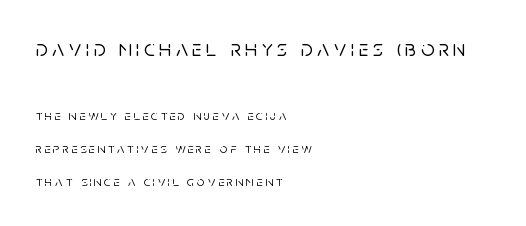
Q: Is the text italic (slanted)? A: No, it is upright.
Q: Is the text underlined? A: No.
Q: How is the paragraph aligned? A: Left-aligned.
Q: Is the spacing between letters normal or unusually wide? A: Unusually wide.
Q: Is the spacing between lines tight, normal or loose? A: Loose.
Q: Which block of text is set in a larger size, the first (top) or the second (bottom)? A: The first (top) one.
